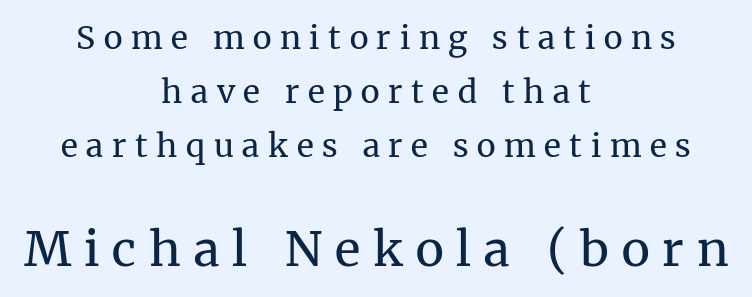
The image shows 48 px regular-weight serif type, upright; set centered, normal line spacing (1.69x), unusually wide letter spacing (+0.27 em), not underlined; the second (bottom) block is 1.5x larger; medium stroke contrast and a medium x-height.
